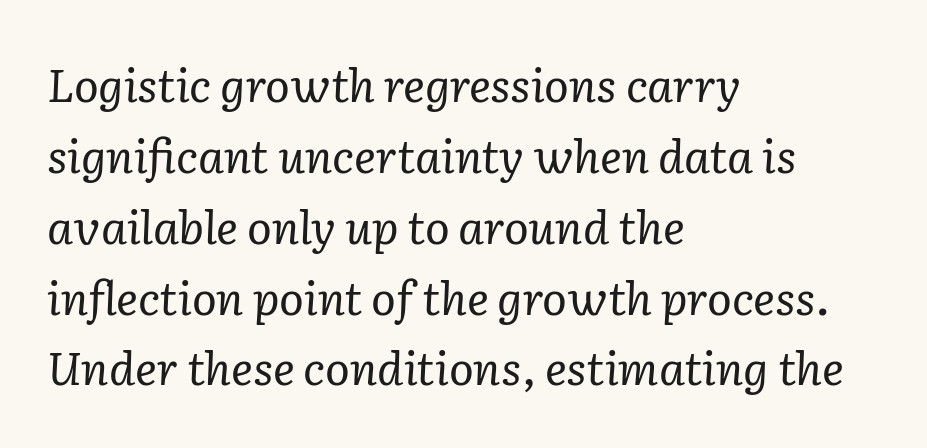
Rule under the text: the space is simply empty. The glyphs look as if they've been sheared to an angle. Is the type heavy? It reads as light-to-regular instead. Serifs: yes, visible at the terminals of the letterforms.
